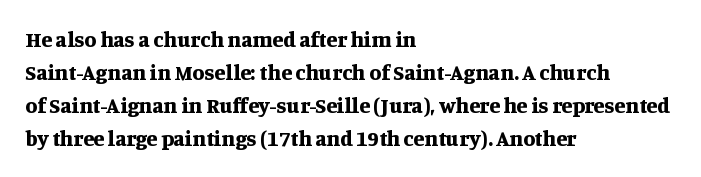
Q: Is the text bold? A: Yes.
Q: Is the text italic (slanted)? A: No, it is upright.
Q: Is the text underlined? A: No.
Q: How is the paragraph aligned? A: Left-aligned.
Q: Is the spacing between letters normal or unusually wide? A: Normal.
Q: Is the spacing between lines tight, normal or loose? A: Normal.
